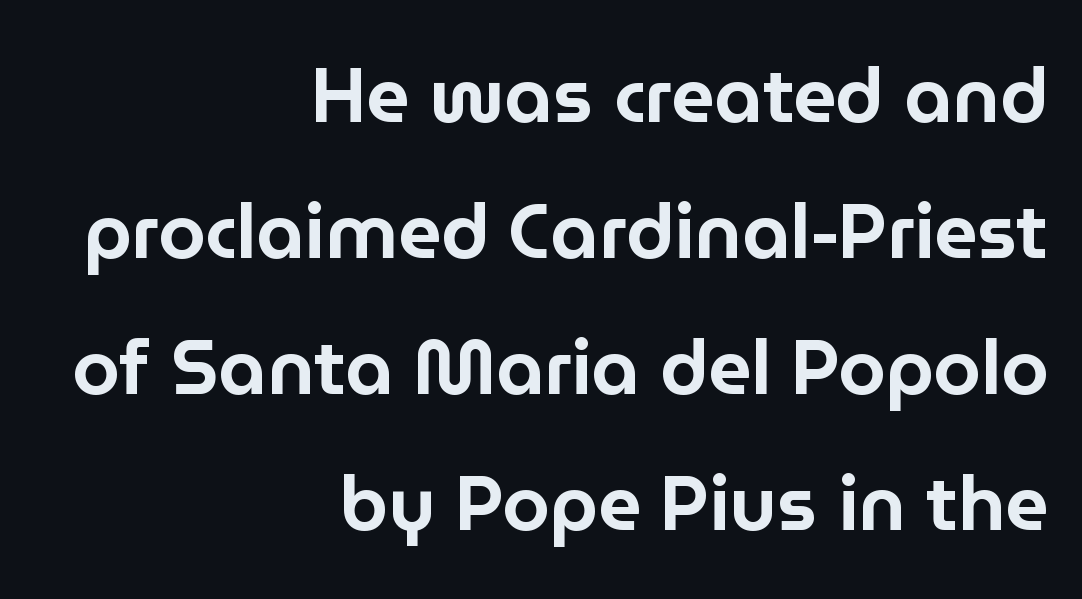
{"serif": "no", "italic": "no", "width": "normal", "stroke_contrast": "low", "x_height": "medium", "monospaced": "no", "underline": "no", "align": "right", "line_spacing_ratio": 1.79, "letter_spacing": "normal", "letter_spacing_em": 0.0, "glyph_px": 76}
